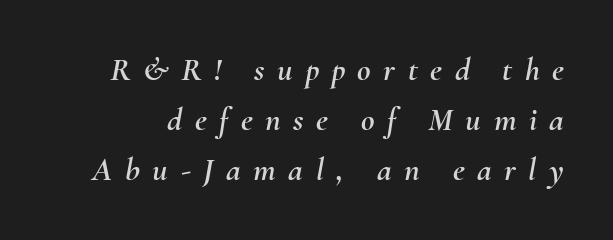
Q: Is the text italic (slanted)? A: Yes, it leans right by about 10 degrees.
Q: Is the text underlined? A: No.
Q: Is the spacing between letters normal or unusually wide? A: Unusually wide.
Q: Is the spacing between lines tight, normal or loose? A: Normal.
Q: Width (condensed, normal, or wide)? A: Normal.
Q: Stroke contrast? A: Medium.
Q: x-height? A: Small.
Q: Monospaced? A: No.
